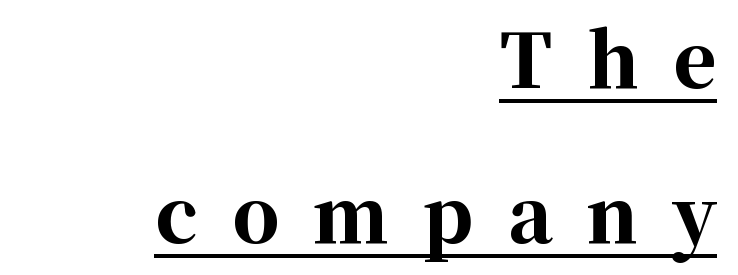
{"serif": "yes", "italic": "no", "bold": "yes", "weight": "bold", "width": "normal", "stroke_contrast": "high", "x_height": "medium", "monospaced": "no", "underline": "yes", "align": "right", "line_spacing": "loose", "line_spacing_ratio": 2.1, "letter_spacing": "wide", "letter_spacing_em": 0.46, "glyph_px": 74}
